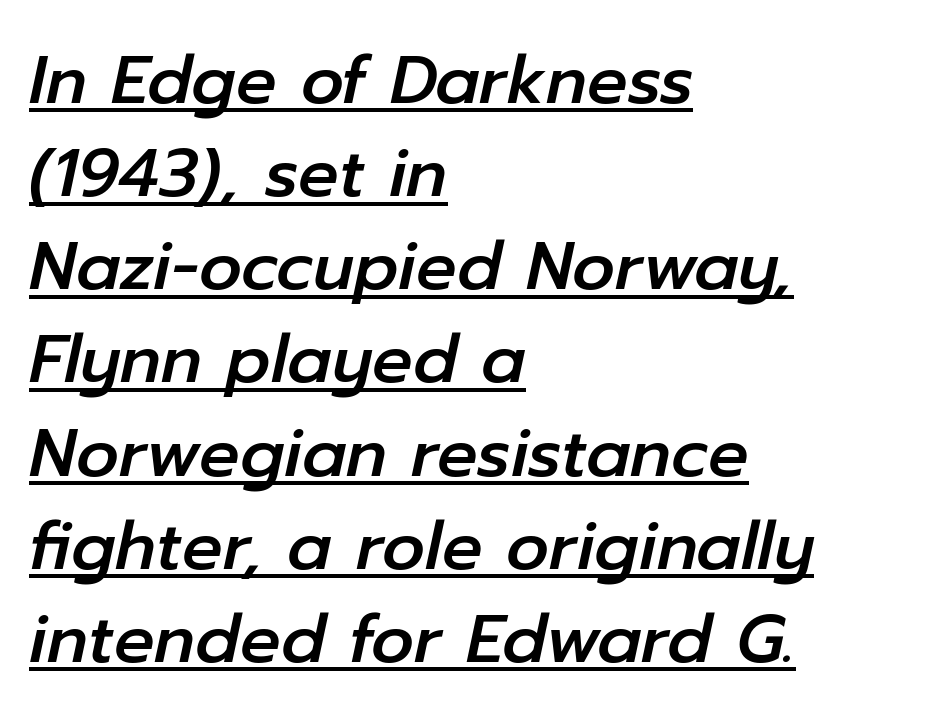
Honestly, the underline is the first thing you notice here. Each letter keeps its own natural width here, so spacing adapts to shape. The ragged edge is on the right, which tells us the setting is flush left. The passage shown stacks its lines at a standard gap. Slanted lettering throughout.
